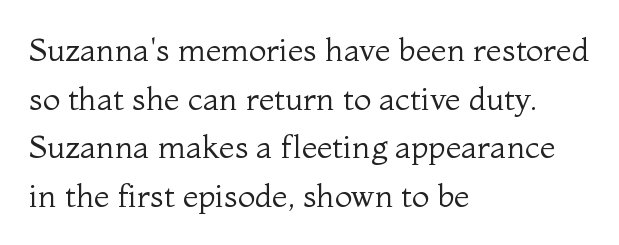
{"serif": "yes", "italic": "no", "bold": "no", "weight": "regular", "width": "normal", "stroke_contrast": "medium", "x_height": "medium", "monospaced": "no", "underline": "no", "align": "left", "line_spacing": "normal", "line_spacing_ratio": 1.52, "letter_spacing": "normal", "letter_spacing_em": 0.0, "glyph_px": 32}
